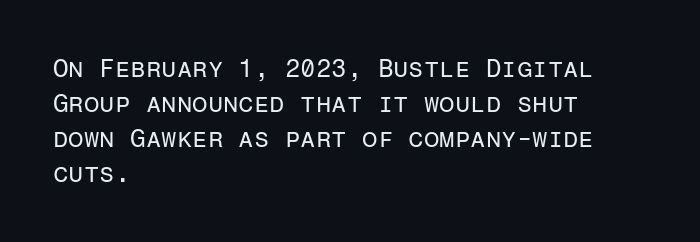
{"italic": "no", "bold": "no", "underline": "no", "align": "left", "line_spacing": "normal", "line_spacing_ratio": 1.4, "letter_spacing": "normal", "letter_spacing_em": 0.0, "glyph_px": 25}
